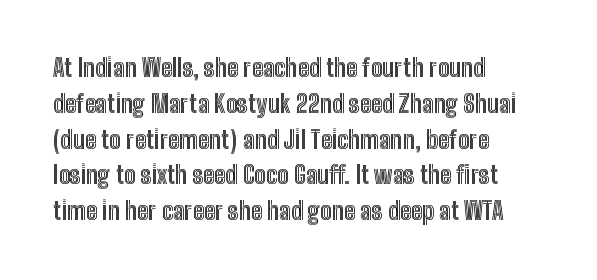
Summary of vertical rhythm: regular, with standard interline spacing. Is the block centered? No — it sits flush against the left margin. Nobody drew a line under any word here. Unlike italic type, these characters show no tilt at all.
